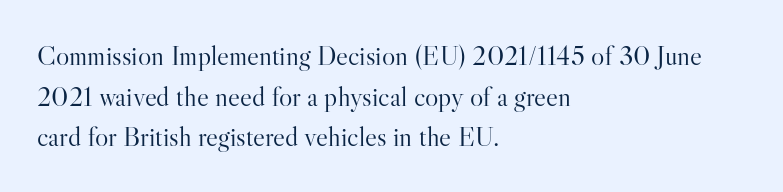
The rendering shows small feet on the letterforms — a serif design. The passage shown is typed in a proportional face where columns would drift. Heaviness? Minimal to ordinary, like unemphasized prose. Evenly set lines give the paragraph a standard silhouette.
